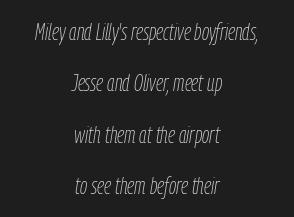
{"italic": "yes", "lean": "right", "slant_degrees": 9, "bold": "no", "underline": "no", "align": "center", "line_spacing": "loose", "line_spacing_ratio": 2.23, "letter_spacing": "normal", "letter_spacing_em": 0.0, "glyph_px": 23}
